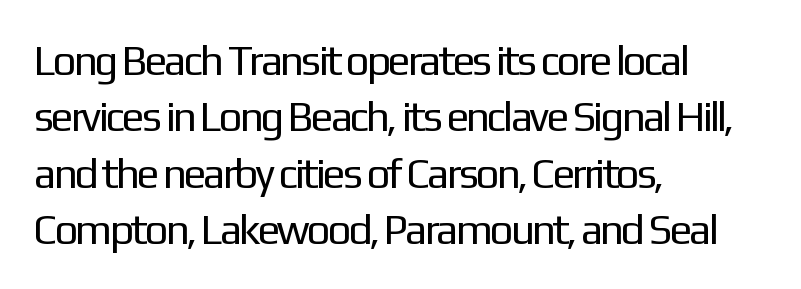
Examine the stroke ends and you'll find no serifs. A typesetter would call this proportional, since set widths differ per character. Lines of text with bare space underneath. In terms of letterspacing, this is plain default setting. One glance says typical: line gaps are just what's usual.
